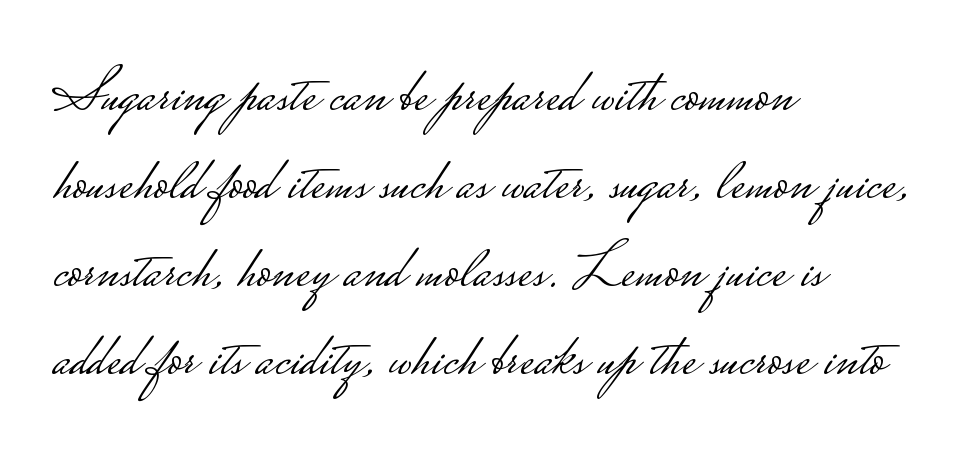
The paragraph shown leans on its left margin. Nothing sits at the stroke ends, so this counts as sans-serif. Descenders are the only things crossing below the line. Glyph-to-glyph distance matches everyday printed text. Character widths vary here, with narrow letters taking less room than wide ones.
